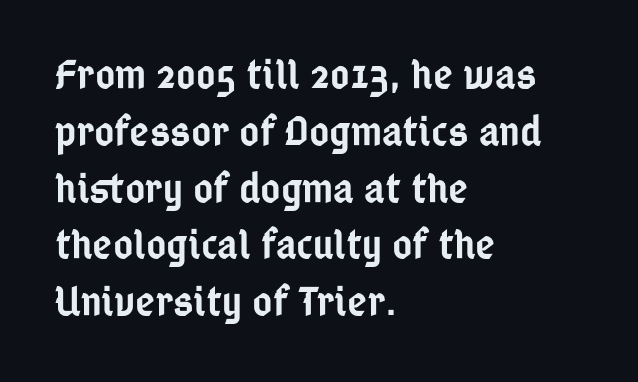
The image shows 43 px semibold, condensed sans-serif type, upright; set left-aligned, normal line spacing (1.32x), normal letter spacing, not underlined; low stroke contrast and a medium x-height.
